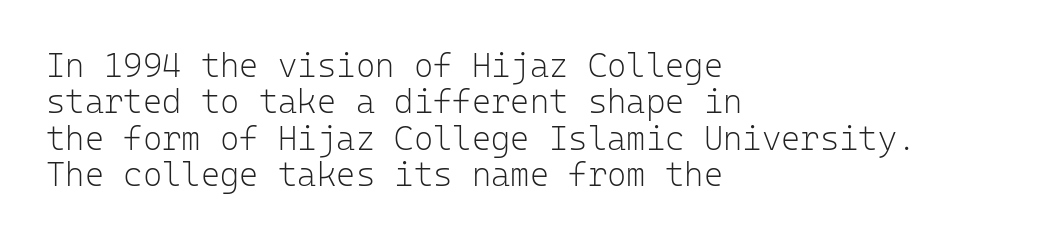
The image shows 33 px light sans-serif type, upright, monospaced; set left-aligned, tight line spacing (1.1x), normal letter spacing, not underlined; low stroke contrast and a medium x-height.
